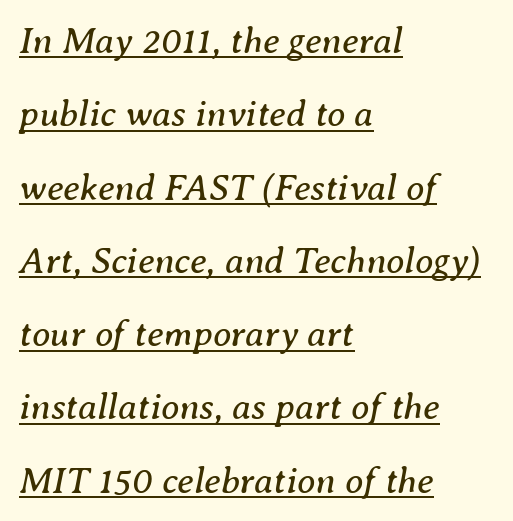
{"serif": "yes", "italic": "yes", "lean": "right", "slant_degrees": 8, "bold": "no", "weight": "regular", "width": "normal", "stroke_contrast": "medium", "x_height": "medium", "monospaced": "no", "underline": "yes", "align": "left", "line_spacing": "loose", "line_spacing_ratio": 1.98, "letter_spacing": "normal", "letter_spacing_em": 0.0, "glyph_px": 37}
